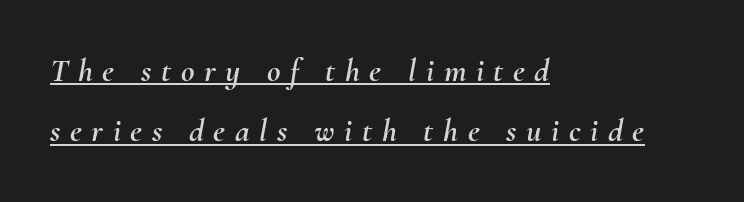
Q: Is the text italic (slanted)? A: Yes, it leans right by about 10 degrees.
Q: Is the text underlined? A: Yes.
Q: How is the paragraph aligned? A: Left-aligned.
Q: Is the spacing between letters normal or unusually wide? A: Unusually wide.
Q: Width (condensed, normal, or wide)? A: Normal.
Q: Stroke contrast? A: Medium.
Q: x-height? A: Small.
Q: Monospaced? A: No.
